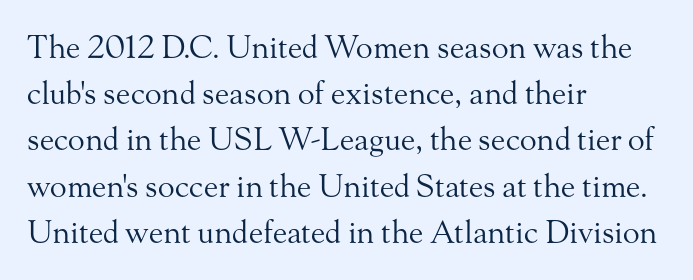
The image shows 31 px regular-weight serif type, upright; set left-aligned, normal line spacing (1.49x), normal letter spacing, not underlined; medium stroke contrast and a small x-height.
